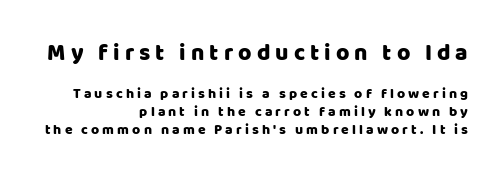
Do the letters lean? They stand straight. The passage shown has open, widely tracked lettering throughout. Each line ends at the same right margin while the left side varies. The lines sit at an ordinary, default distance from one another. Larger block? The one above; the one below is distinctly smaller.
